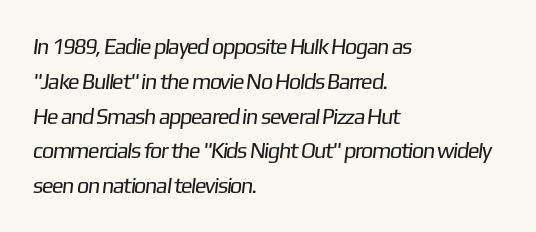
The image shows 22 px text type; set left-aligned, normal line spacing (1.58x), normal letter spacing, not underlined.
